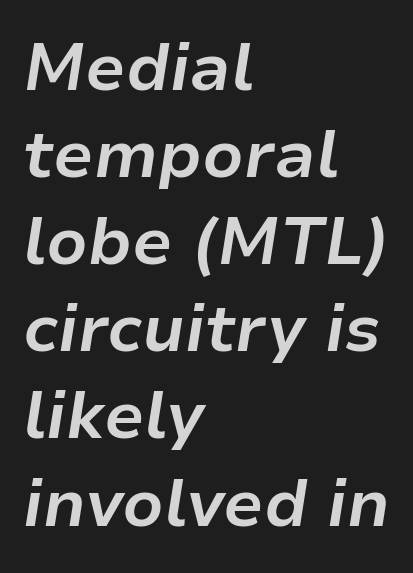
Q: Is the text bold? A: Yes.
Q: Is the text italic (slanted)? A: Yes, it leans right by about 9 degrees.
Q: Is the text underlined? A: No.
Q: How is the paragraph aligned? A: Left-aligned.
Q: Is the spacing between letters normal or unusually wide? A: Normal.
Q: Is the spacing between lines tight, normal or loose? A: Normal.
Q: Width (condensed, normal, or wide)? A: Normal.
Q: Stroke contrast? A: Low.
Q: x-height? A: Medium.
Q: Monospaced? A: No.
